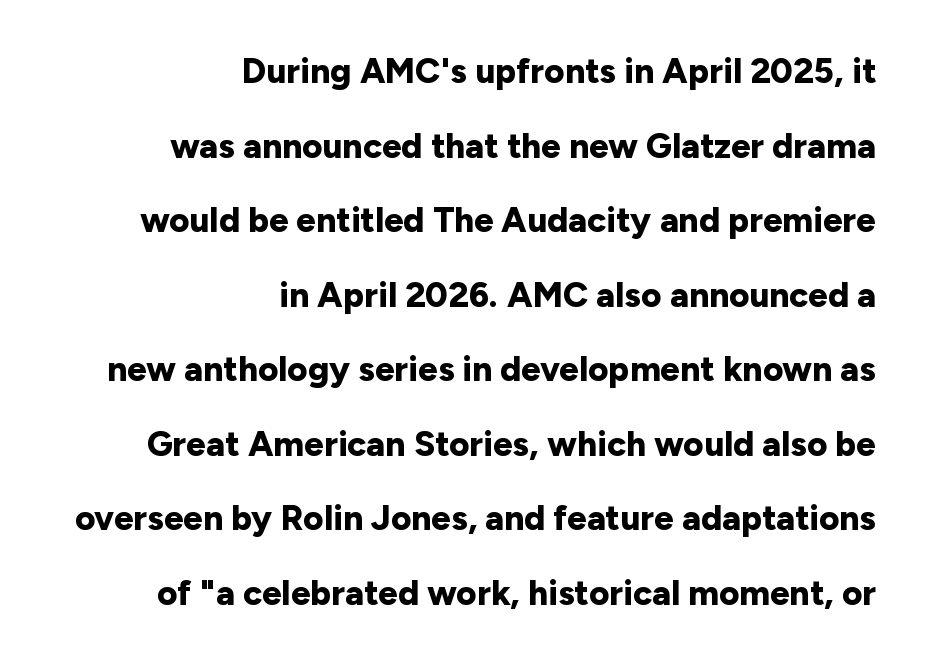
The image shows 35 px bold sans-serif type, upright; set right-aligned, loose line spacing (2.13x), normal letter spacing, not underlined; low stroke contrast and a medium x-height.
